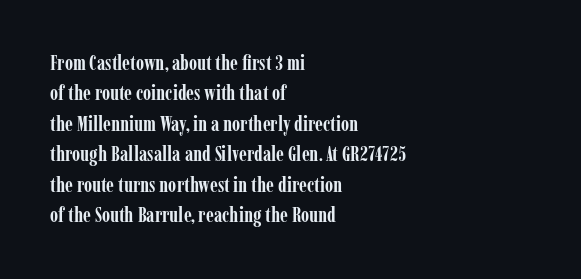
Notice how the stems are strictly vertical — no italics here. These words are printed bold, with thick strokes throughout. Leading: standard. You could call the tracking neutral — neither tight nor loose. The rendering anchors every line to the left-hand side. The words here are not underlined.
